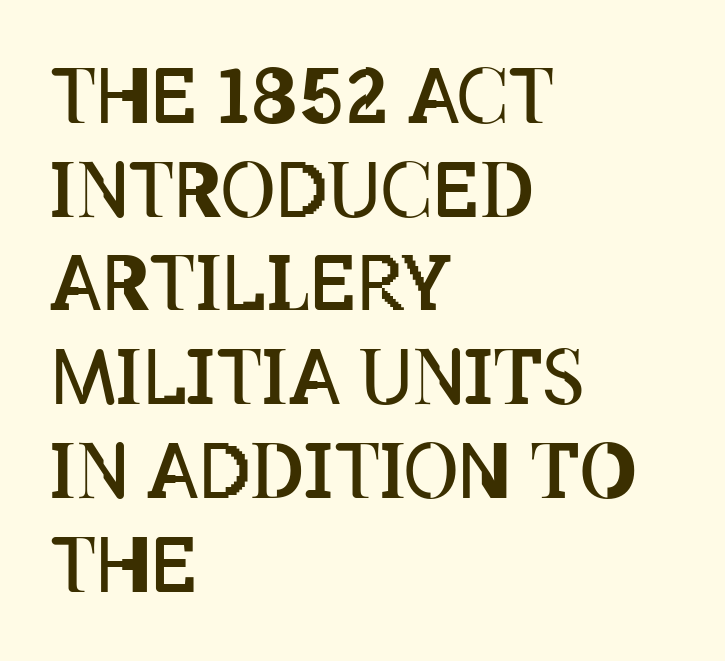
The image shows 75 px regular-weight, condensed type, upright; set left-aligned, normal line spacing (1.25x), normal letter spacing, not underlined; low stroke contrast and a large x-height.
